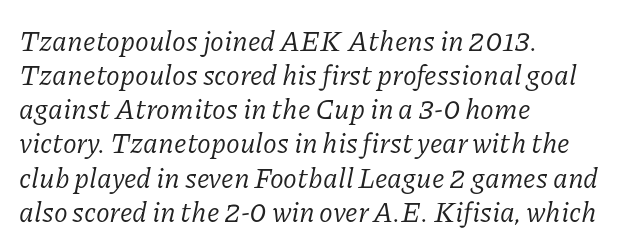
The letters are slanted; this is an italic face. The type is set solid horizontally, with unmodified tracking. Reading down the block, your eye returns to a fixed left position each line. The strokes carry an ordinary text weight at most. Examine the stroke ends and you'll spot serifs. A typesetter would call this proportional, since set widths differ per character.
